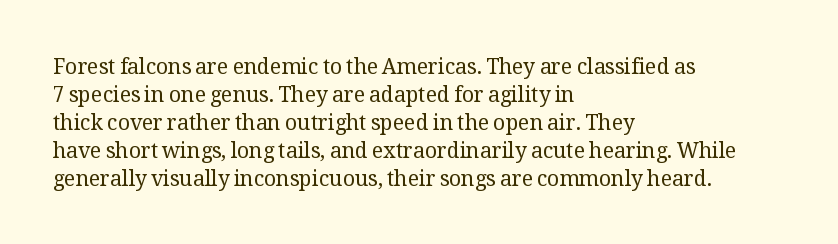
The image shows 21 px text type, upright; set left-aligned, normal line spacing (1.33x), normal letter spacing, not underlined.
